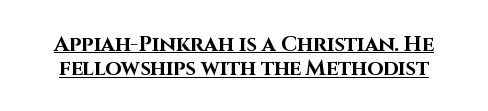
Q: Is the text bold? A: Yes.
Q: Is the text italic (slanted)? A: No, it is upright.
Q: Is the text underlined? A: Yes.
Q: Is the spacing between letters normal or unusually wide? A: Normal.
